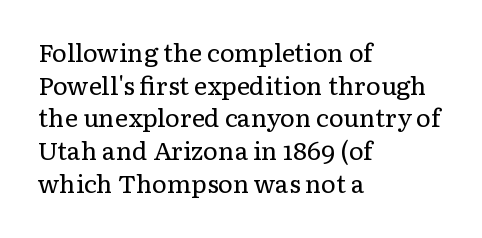
Q: Is the text bold? A: No.
Q: Is the text italic (slanted)? A: No, it is upright.
Q: Is the text underlined? A: No.
Q: How is the paragraph aligned? A: Left-aligned.
Q: Is the spacing between letters normal or unusually wide? A: Normal.
Q: Is the spacing between lines tight, normal or loose? A: Normal.
